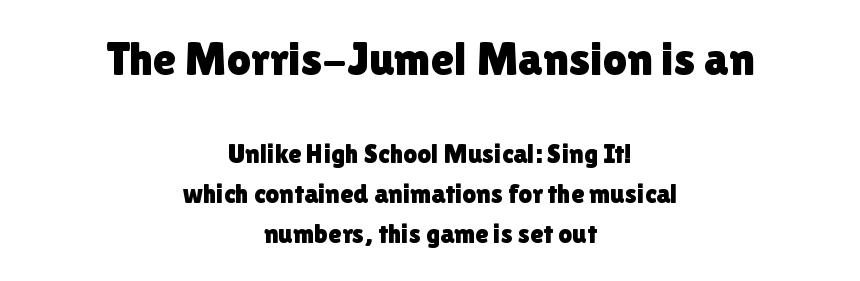
{"serif": "no", "italic": "no", "width": "normal", "x_height": "medium", "monospaced": "no", "underline": "no", "align": "center", "line_spacing": "normal", "line_spacing_ratio": 1.48, "letter_spacing": "normal", "letter_spacing_em": 0.0, "larger_block": "first", "size_ratio": 1.74, "glyph_px": 47}
